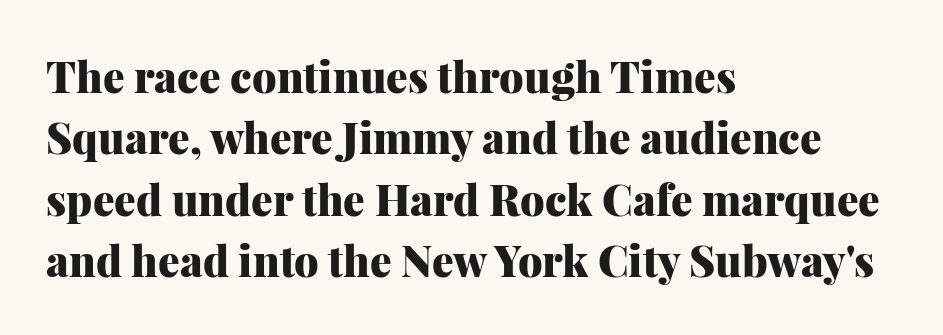
{"serif": "yes", "italic": "no", "bold": "yes", "weight": "heavy", "width": "normal", "stroke_contrast": "medium", "x_height": "medium", "monospaced": "no", "underline": "no", "align": "left", "line_spacing": "normal", "line_spacing_ratio": 1.43, "letter_spacing": "normal", "letter_spacing_em": 0.0, "glyph_px": 43}
